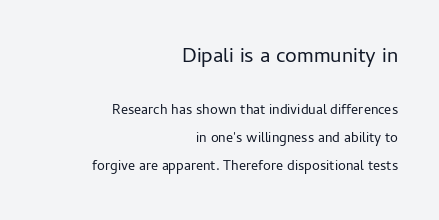
The image shows 21 px text type, upright; set right-aligned, loose line spacing (2.0x), normal letter spacing, not underlined; the first (top) block is 1.5x larger.
